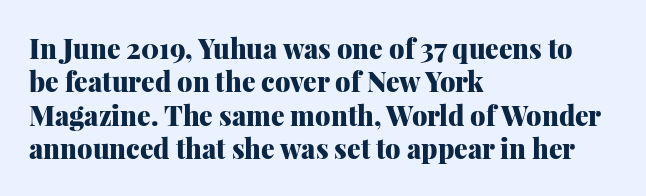
The image shows 27 px bold type, upright; set left-aligned, line spacing 1.24x, normal letter spacing, not underlined.
